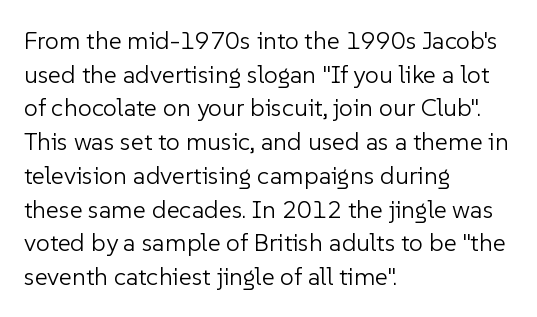
{"italic": "no", "bold": "no", "underline": "no", "align": "left", "line_spacing": "normal", "line_spacing_ratio": 1.35, "letter_spacing": "normal", "letter_spacing_em": 0.0, "glyph_px": 25}
